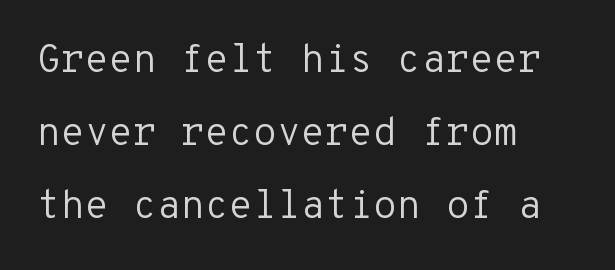
The image shows 39 px regular-weight sans-serif type, upright, monospaced; set left-aligned, line spacing 1.87x, normal letter spacing, not underlined; low stroke contrast and a medium x-height.
